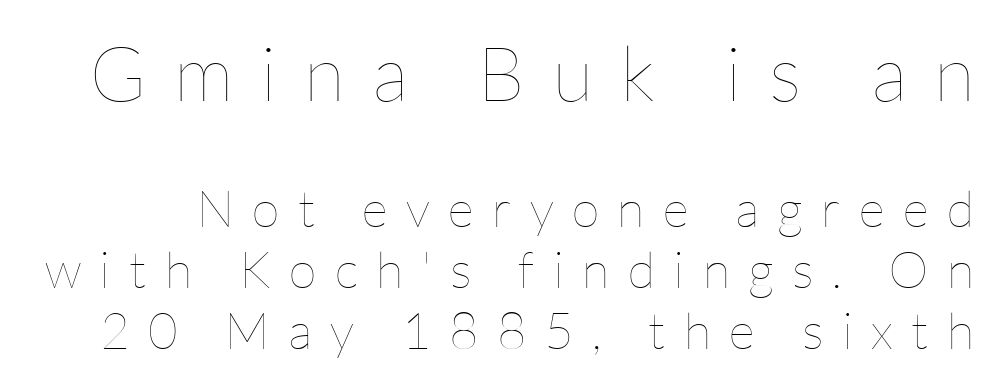
Rule under the text: the space is simply empty. Each letter keeps its own natural width here, so spacing adapts to shape. Tracking value appears strongly positive — letters spread wide. On a weight scale, this lands at 450 or below. These two chunks differ in scale, with the top chunk taking the larger measure.
